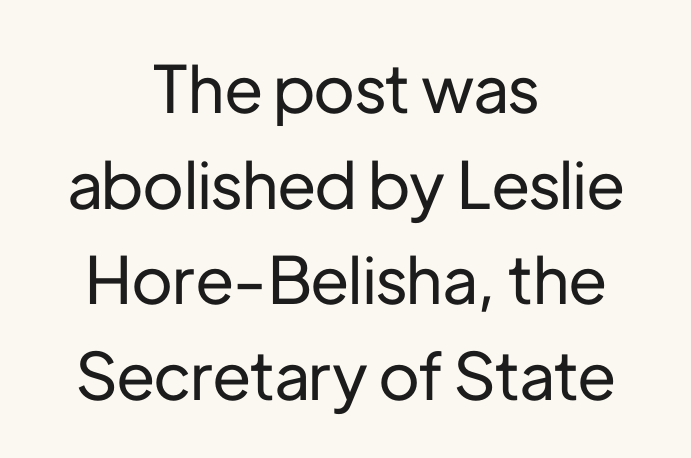
The image shows 65 px sans-serif type, upright; set centered, normal line spacing (1.47x), normal letter spacing, not underlined; low stroke contrast and a medium x-height.
